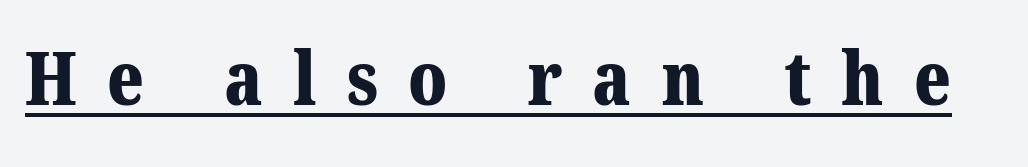
The image shows 74 px bold serif type; set unusually wide letter spacing (+0.41 em), underlined; medium stroke contrast and a medium x-height.
